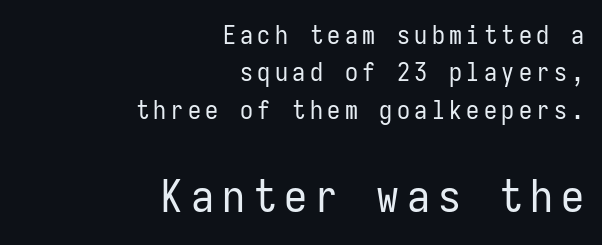
The image shows 46 px regular-weight, condensed sans-serif type, upright, monospaced; set right-aligned, normal line spacing (1.44x), not underlined; the second (bottom) block is 1.77x larger; low stroke contrast and a medium x-height.
